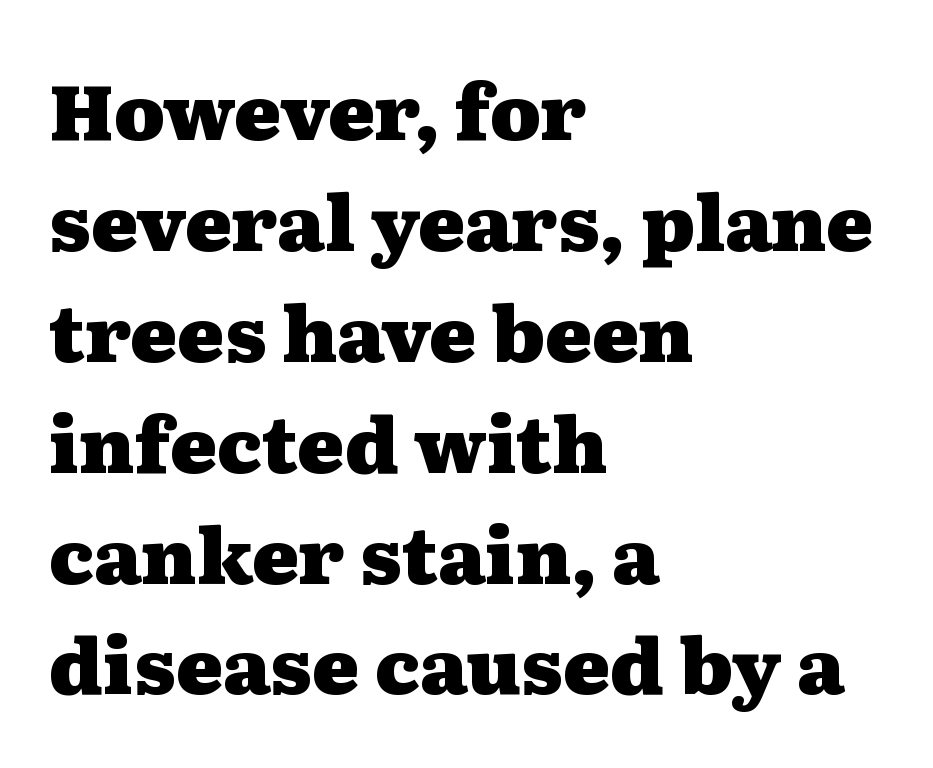
Q: Is the text bold? A: Yes.
Q: Is the text italic (slanted)? A: No, it is upright.
Q: Is the typeface a serif or a sans-serif typeface? A: Serif.
Q: Is the text underlined? A: No.
Q: How is the paragraph aligned? A: Left-aligned.
Q: Is the spacing between letters normal or unusually wide? A: Normal.
Q: Is the spacing between lines tight, normal or loose? A: Normal.
Q: Width (condensed, normal, or wide)? A: Wide.
Q: Stroke contrast? A: Medium.
Q: x-height? A: Medium.
Q: Monospaced? A: No.
